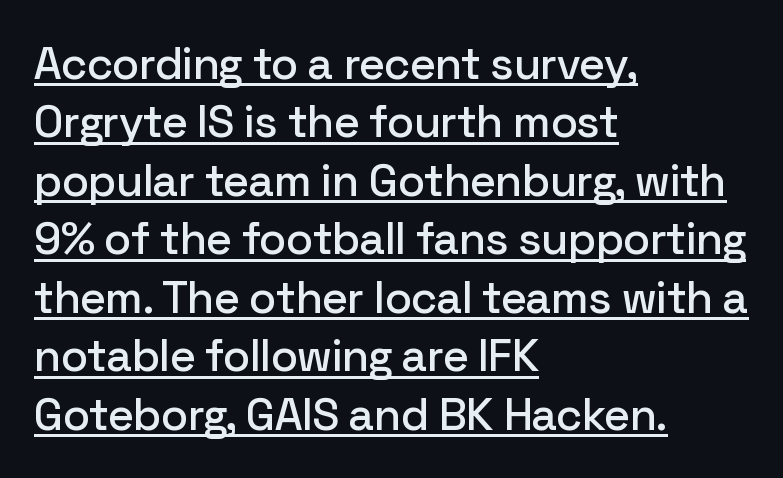
The gaps between neighbouring characters are ordinary and unremarkable. The passage shown is underscored from start to finish. Honestly, the row spacing looks completely unremarkable. Nothing sits at the stroke ends, so this counts as sans-serif.
